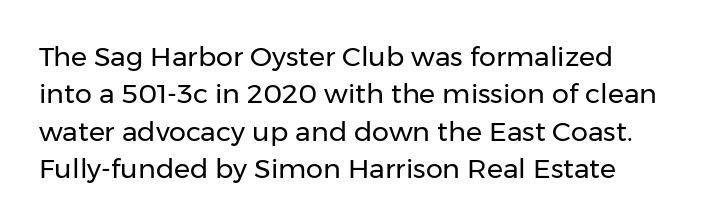
Q: Is the text bold? A: No.
Q: Is the text italic (slanted)? A: No, it is upright.
Q: Is the text underlined? A: No.
Q: Is the spacing between letters normal or unusually wide? A: Normal.
Q: Is the spacing between lines tight, normal or loose? A: Normal.
